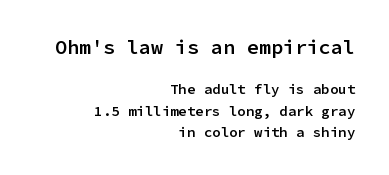
{"italic": "no", "bold": "semi", "underline": "no", "align": "right", "line_spacing": "normal", "line_spacing_ratio": 1.52, "letter_spacing": "normal", "letter_spacing_em": 0.0, "larger_block": "first", "size_ratio": 1.43, "glyph_px": 20}
